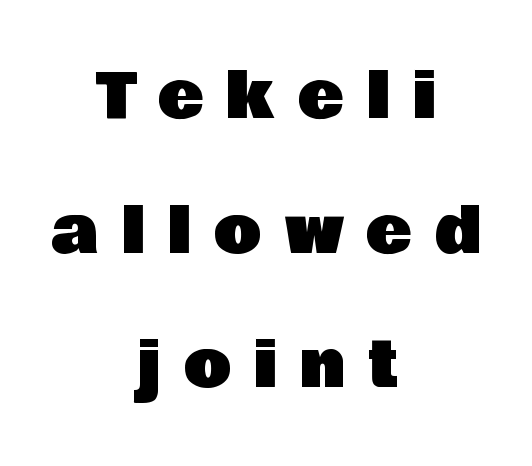
{"serif": "no", "italic": "no", "width": "normal", "stroke_contrast": "low", "x_height": "large", "monospaced": "no", "underline": "no", "align": "center", "line_spacing": "loose", "line_spacing_ratio": 2.17, "letter_spacing": "wide", "letter_spacing_em": 0.37, "glyph_px": 62}
